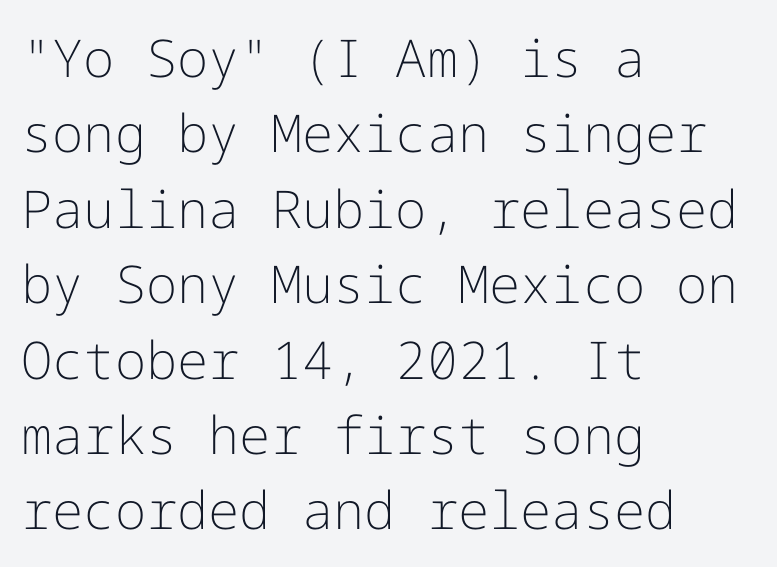
Q: Is the text bold? A: No.
Q: Is the text italic (slanted)? A: No, it is upright.
Q: Is the typeface a serif or a sans-serif typeface? A: Sans-serif.
Q: Is the text underlined? A: No.
Q: How is the paragraph aligned? A: Left-aligned.
Q: Is the spacing between letters normal or unusually wide? A: Normal.
Q: Is the spacing between lines tight, normal or loose? A: Normal.
Q: Width (condensed, normal, or wide)? A: Normal.
Q: Stroke contrast? A: Low.
Q: x-height? A: Medium.
